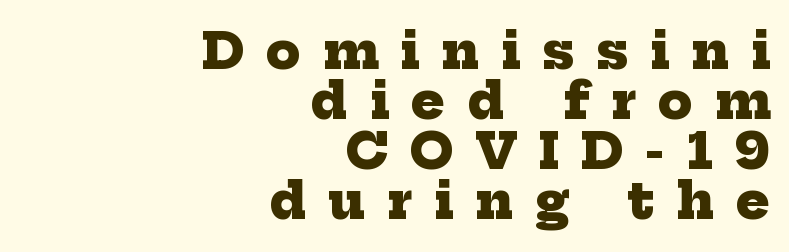
The image shows 50 px heavy serif type; set right-aligned, tight line spacing (1.0x), unusually wide letter spacing (+0.44 em), not underlined; low stroke contrast and a medium x-height.
